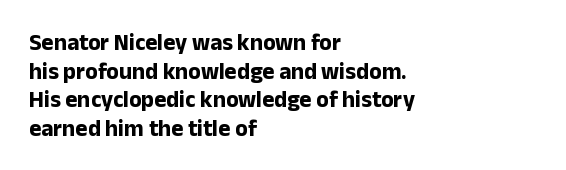
Every character sits straight up, as roman type does. Stroke thickness is high; the sample reads as a true bold. Inter-character spacing is left at the font's built-in metrics. Casual observation: everything's shoved over to the left. The specimen omits any rule beneath the text block's lines.
